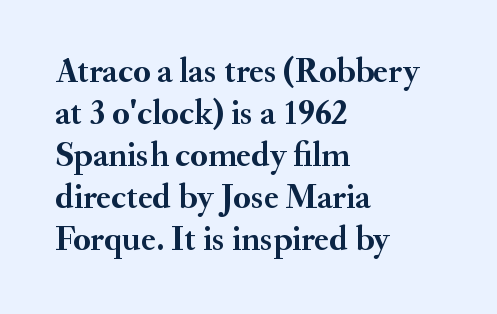
The passage shown is typed in a proportional face where columns would drift. Alignment: flush left. Underline: absent. A serif font was chosen for this passage. Letter spacing: default.
